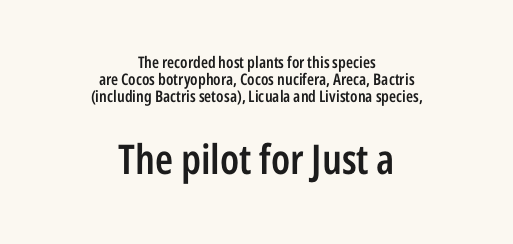
The image shows 41 px semibold, condensed sans-serif type, upright; set centered, tight line spacing (1.06x), normal letter spacing, not underlined; the second (bottom) block is 2.56x larger; low stroke contrast and a medium x-height.
